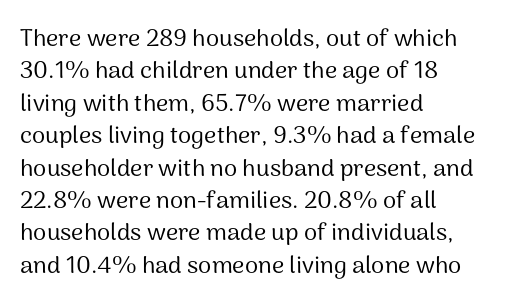
Q: Is the text bold? A: No.
Q: Is the text italic (slanted)? A: No, it is upright.
Q: Is the text underlined? A: No.
Q: How is the paragraph aligned? A: Left-aligned.
Q: Is the spacing between letters normal or unusually wide? A: Normal.
Q: Is the spacing between lines tight, normal or loose? A: Normal.
